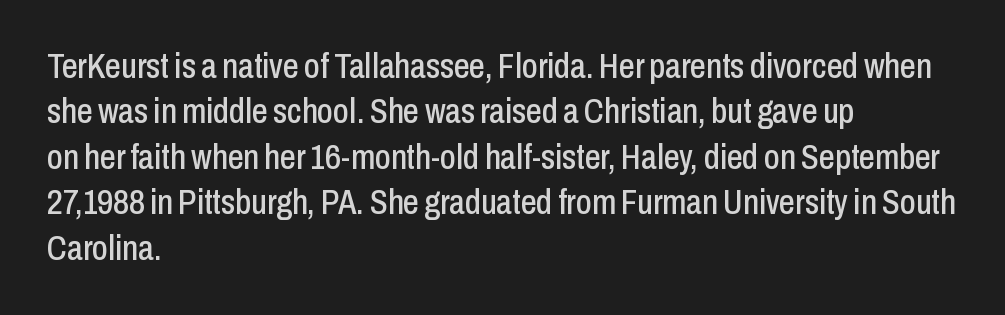
{"serif": "no", "italic": "no", "width": "condensed", "stroke_contrast": "low", "x_height": "medium", "monospaced": "no", "underline": "no", "align": "left", "line_spacing": "normal", "line_spacing_ratio": 1.3, "letter_spacing": "normal", "letter_spacing_em": 0.0, "glyph_px": 35}
